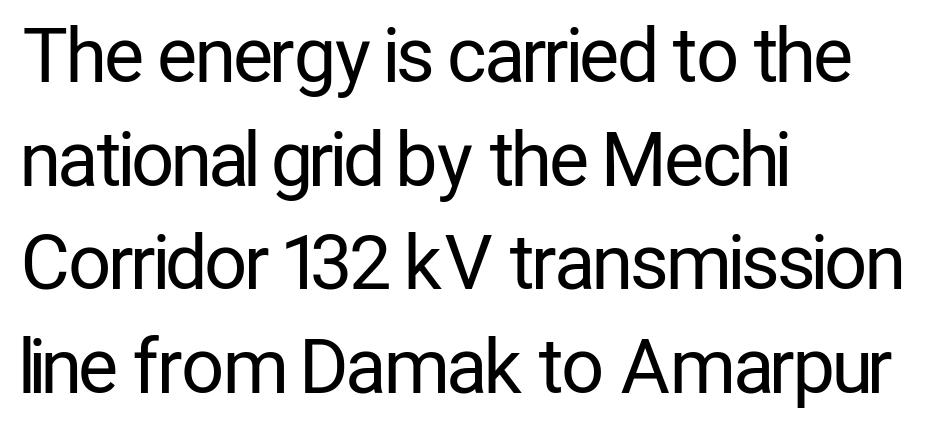
A typesetter would call this zero additional tracking. Quick note: interline space is typical. Think of a printed novel: that variable character pitch is what you see here. The font sits on the lighter half of the weight spectrum, regular included.
